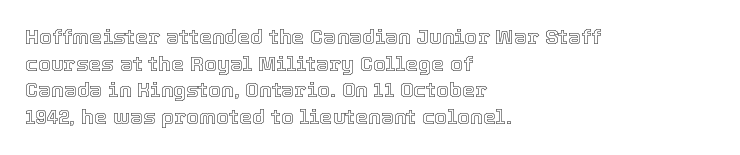
Q: Is the text italic (slanted)? A: No, it is upright.
Q: Is the text underlined? A: No.
Q: How is the paragraph aligned? A: Left-aligned.
Q: Is the spacing between letters normal or unusually wide? A: Normal.
Q: Is the spacing between lines tight, normal or loose? A: Normal.
